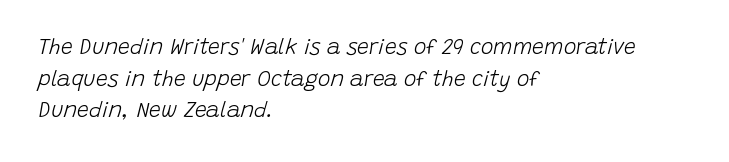
Q: Is the text bold? A: No.
Q: Is the text italic (slanted)? A: Yes, it leans right by about 15 degrees.
Q: Is the text underlined? A: No.
Q: How is the paragraph aligned? A: Left-aligned.
Q: Is the spacing between letters normal or unusually wide? A: Normal.
Q: Is the spacing between lines tight, normal or loose? A: Normal.
